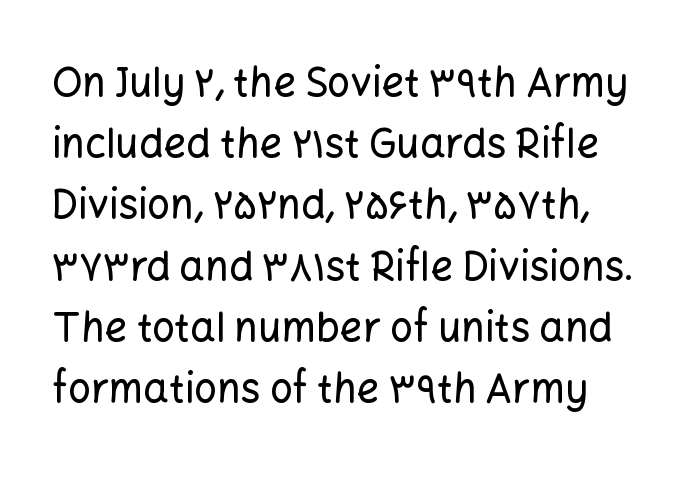
The image shows 40 px sans-serif type, upright; set normal line spacing (1.53x), normal letter spacing, not underlined; low stroke contrast and a medium x-height.
